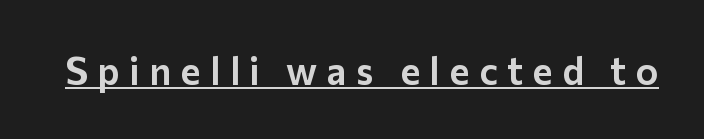
A typesetter would call this proportional, since set widths differ per character. A typographer would call this underscored text. Spacing between characters has been opened up far beyond the box default. This sample uses an upright cut, with every glyph sitting square on the baseline. Grotesque or geometric, the face here clearly has no serifs.
